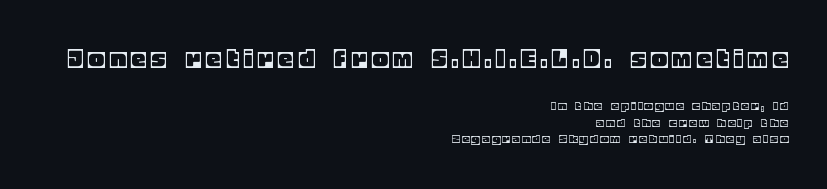
The image shows 29 px text type, upright; set right-aligned, line spacing 1.18x, unusually wide letter spacing (+0.21 em), not underlined; the first (top) block is 2.07x larger; a large x-height.
